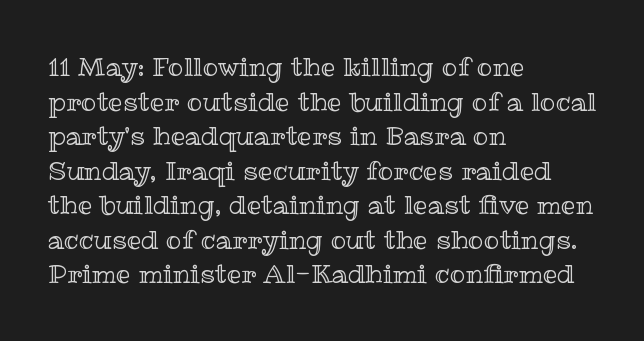
The image shows 26 px text type, upright; set left-aligned, normal line spacing (1.33x), normal letter spacing, not underlined.
